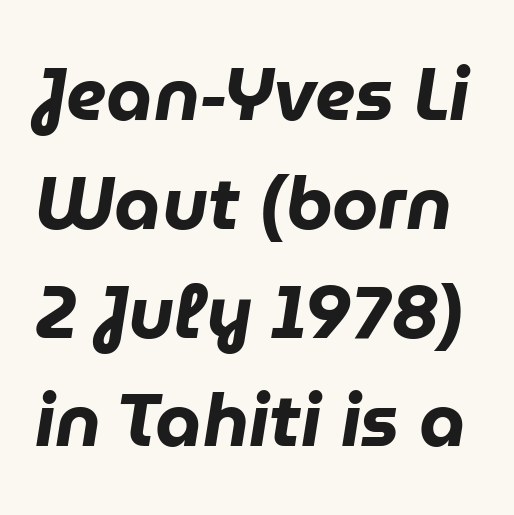
Yep, that's italic — everything's leaning. The letters advance in unequal steps, a hallmark of proportional type. In terms of letterspacing, this is plain default setting. Letters rest on an invisible, unmarked baseline. Regular leading.
